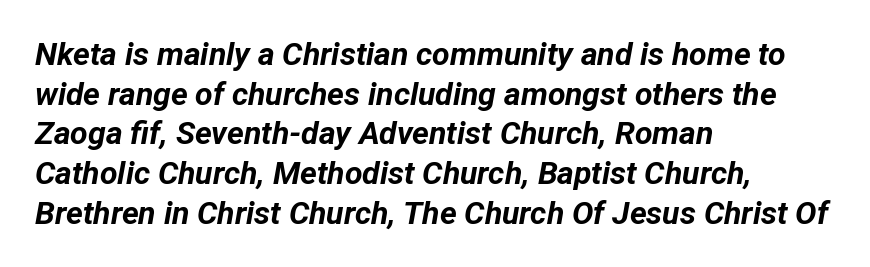
The image shows 32 px bold type, italic (leaning right); set left-aligned, line spacing 1.24x, normal letter spacing, not underlined; low stroke contrast and a medium x-height.
